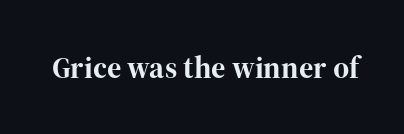
{"serif": "yes", "italic": "no", "bold": "yes", "weight": "bold", "width": "normal", "stroke_contrast": "high", "x_height": "medium", "monospaced": "no", "underline": "no", "letter_spacing": "normal", "letter_spacing_em": 0.0, "glyph_px": 31}
